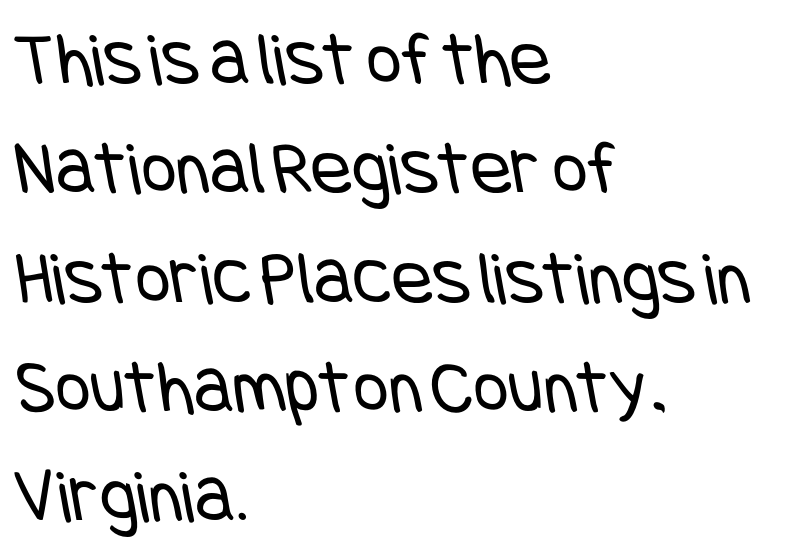
Q: Is the text bold? A: No.
Q: Is the typeface a serif or a sans-serif typeface? A: Sans-serif.
Q: Is the text underlined? A: No.
Q: How is the paragraph aligned? A: Left-aligned.
Q: Is the spacing between letters normal or unusually wide? A: Normal.
Q: Is the spacing between lines tight, normal or loose? A: Normal.
Q: Width (condensed, normal, or wide)? A: Condensed.
Q: Stroke contrast? A: Low.
Q: x-height? A: Large.
